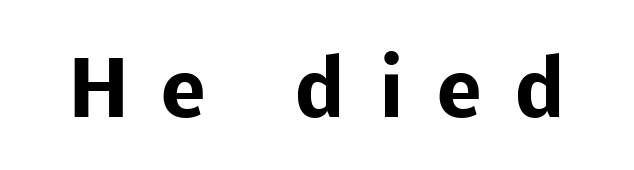
The image shows 76 px heavy sans-serif type, upright; set unusually wide letter spacing (+0.42 em), not underlined; low stroke contrast and a medium x-height.
